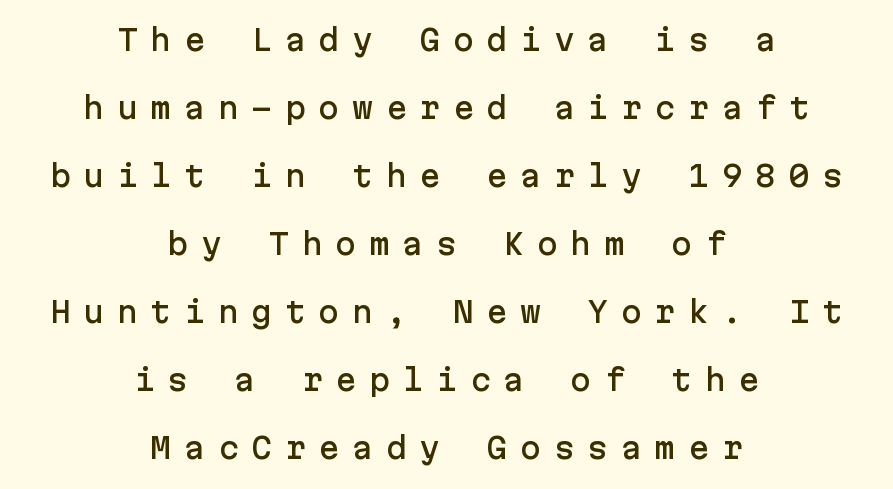
The image shows 28 px sans-serif type, upright; set centered, loose line spacing (2.43x), unusually wide letter spacing (+0.45 em), not underlined; low stroke contrast and a medium x-height.
